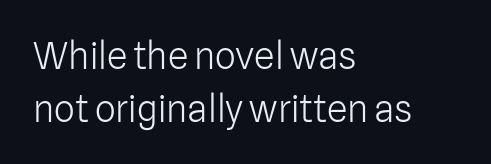
{"serif": "no", "italic": "no", "bold": "no", "weight": "light", "width": "normal", "stroke_contrast": "low", "x_height": "medium", "monospaced": "no", "underline": "no", "align": "left", "line_spacing": "normal", "line_spacing_ratio": 1.42, "letter_spacing": "normal", "letter_spacing_em": 0.0, "glyph_px": 37}
